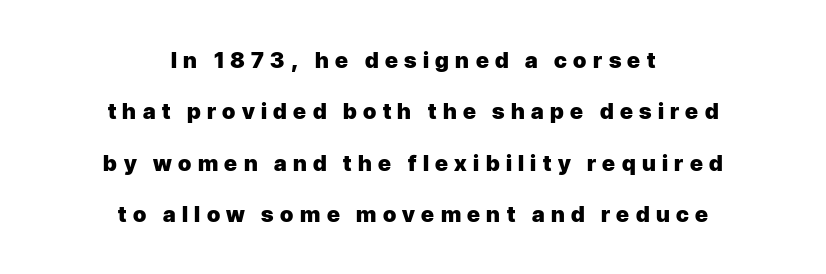
{"italic": "no", "bold": "yes", "underline": "no", "align": "center", "line_spacing": "loose", "line_spacing_ratio": 2.33, "letter_spacing": "wide", "letter_spacing_em": 0.29, "glyph_px": 22}
